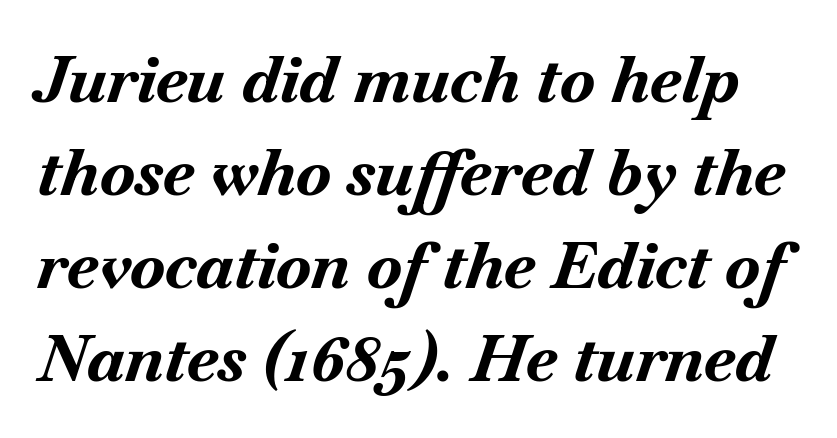
{"italic": "yes", "lean": "right", "slant_degrees": 18, "bold": "yes", "weight": "bold", "width": "normal", "stroke_contrast": "medium", "x_height": "small", "monospaced": "no", "underline": "no", "line_spacing": "normal", "line_spacing_ratio": 1.43, "letter_spacing": "normal", "letter_spacing_em": 0.0, "glyph_px": 65}
